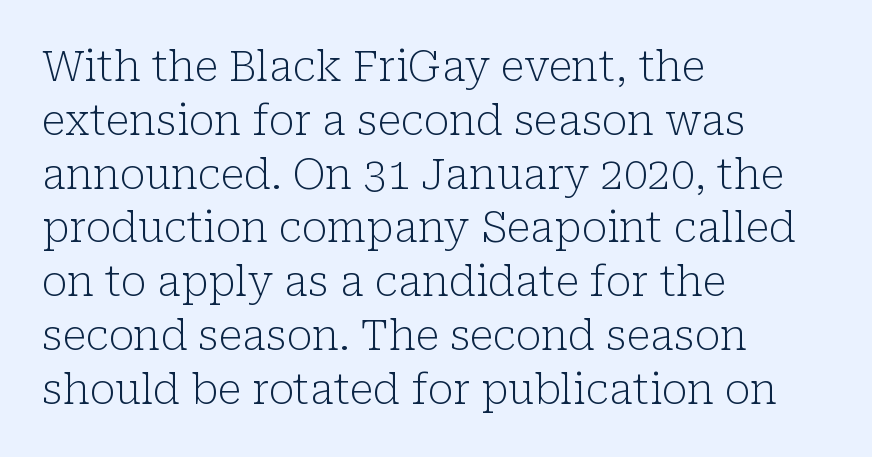
The image shows 42 px light serif type, upright; set left-aligned, normal line spacing (1.28x), normal letter spacing, not underlined; low stroke contrast and a medium x-height.
